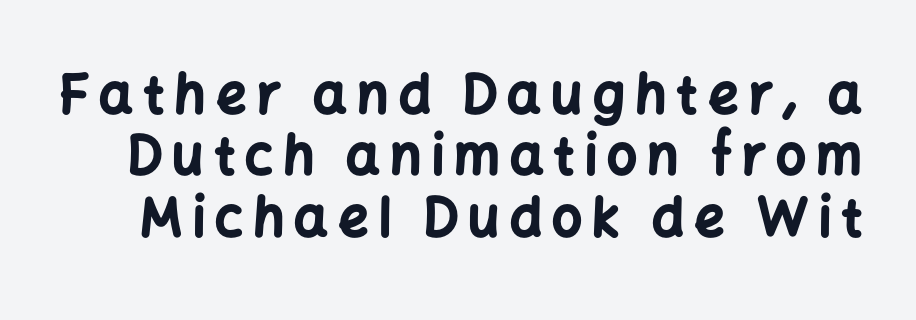
Quick note: underline off. This sample has the flowing, uneven cadence of proportional lettering. These lines are composed in type without serifs. The letters are bold, with thick, heavy strokes. It's the straight-up-and-down kind of type.
